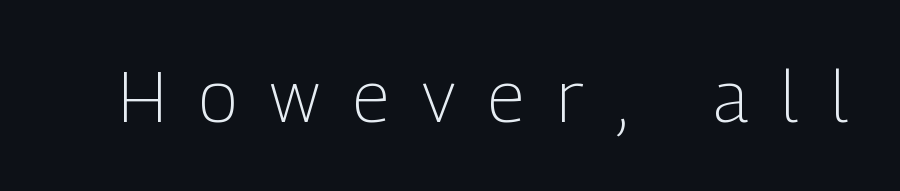
The image shows 72 px light, condensed sans-serif type, upright; set unusually wide letter spacing (+0.46 em), not underlined; low stroke contrast and a medium x-height.
